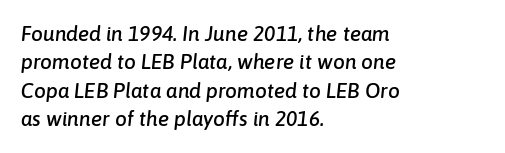
Look at the tracking — it's just the regular setting, nothing added. Students, observe: this is what conventionally led text looks like. The zone under the glyphs is completely vacant. Yep, that's italic — everything's leaning.
